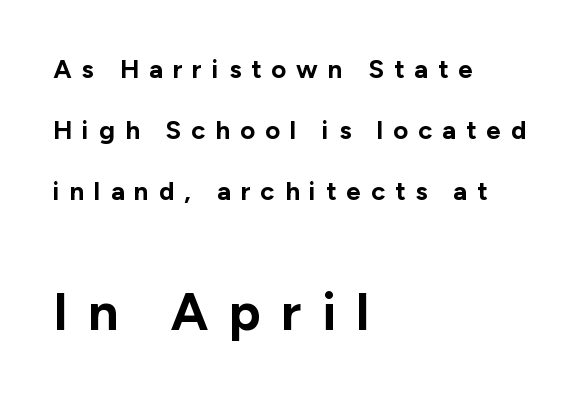
The image shows 53 px bold sans-serif type, upright; set left-aligned, loose line spacing (2.35x), unusually wide letter spacing (+0.38 em), not underlined; the second (bottom) block is 2.04x larger; low stroke contrast and a medium x-height.
